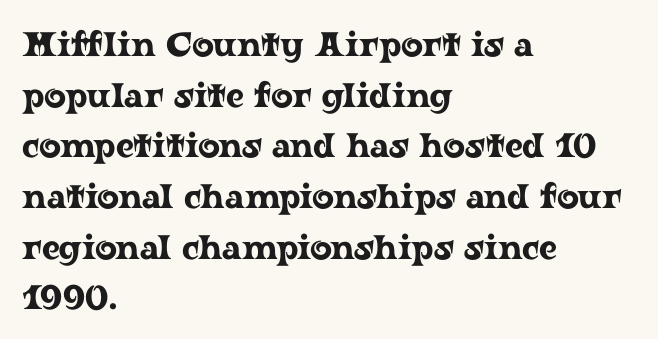
{"serif": "yes", "italic": "no", "width": "wide", "stroke_contrast": "low", "x_height": "medium", "monospaced": "no", "underline": "no", "align": "left", "line_spacing": "normal", "line_spacing_ratio": 1.49, "letter_spacing": "normal", "letter_spacing_em": 0.0, "glyph_px": 34}
